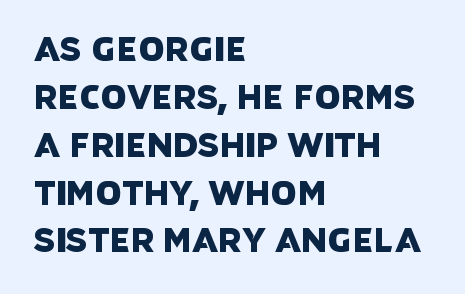
The image shows 33 px sans-serif type; set left-aligned, normal line spacing (1.45x), normal letter spacing, not underlined; low stroke contrast and a large x-height.
